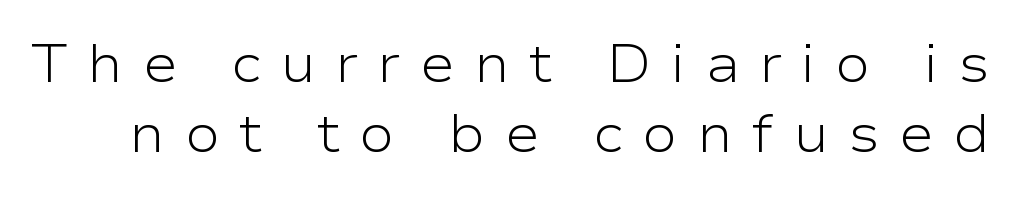
The passage shown stacks its lines at a standard gap. The letters advance in unequal steps, a hallmark of proportional type. The strokes carry an ordinary text weight at most. Anything drawn beneath the words? Only blank space.
